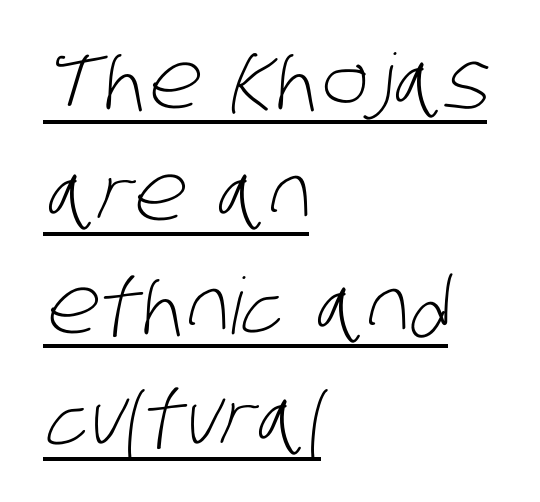
{"serif": "no", "bold": "no", "weight": "light", "width": "condensed", "stroke_contrast": "low", "x_height": "large", "monospaced": "no", "underline": "yes", "align": "left", "line_spacing": "normal", "line_spacing_ratio": 1.44, "letter_spacing": "normal", "letter_spacing_em": 0.0, "glyph_px": 78}
